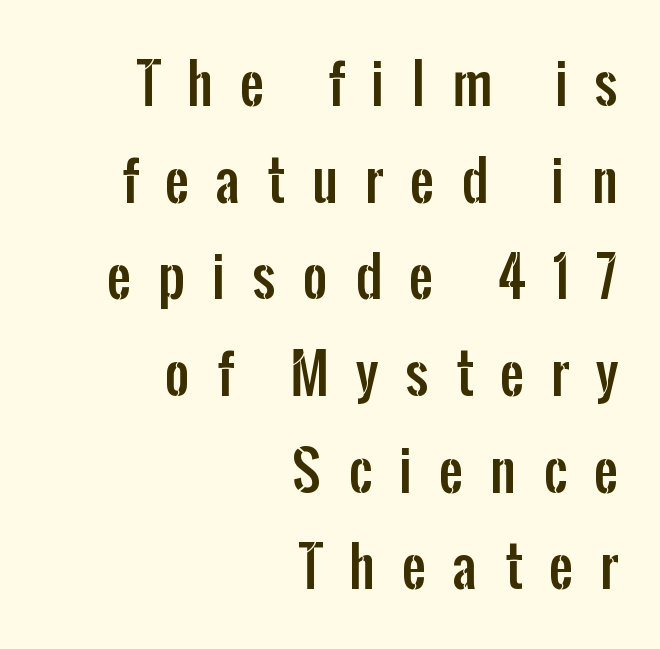
Q: Is the text italic (slanted)? A: No, it is upright.
Q: Is the typeface a serif or a sans-serif typeface? A: Sans-serif.
Q: Is the text underlined? A: No.
Q: How is the paragraph aligned? A: Right-aligned.
Q: Is the spacing between letters normal or unusually wide? A: Unusually wide.
Q: Width (condensed, normal, or wide)? A: Condensed.
Q: Stroke contrast? A: Low.
Q: x-height? A: Medium.
Q: Monospaced? A: No.
